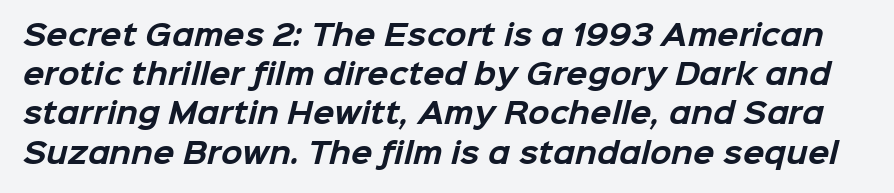
Default kerning and tracking; the words read as compact shapes. Words float on clear page, feet unadorned. The text was rendered using a sans face with plain stroke endings. Do the characters align in a grid? No, the font is proportional. This block has exactly the height ordinary leading produces.
